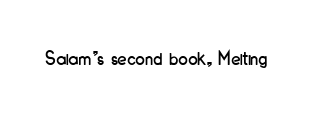
The image shows 21 px text type, upright; set normal letter spacing, not underlined.
